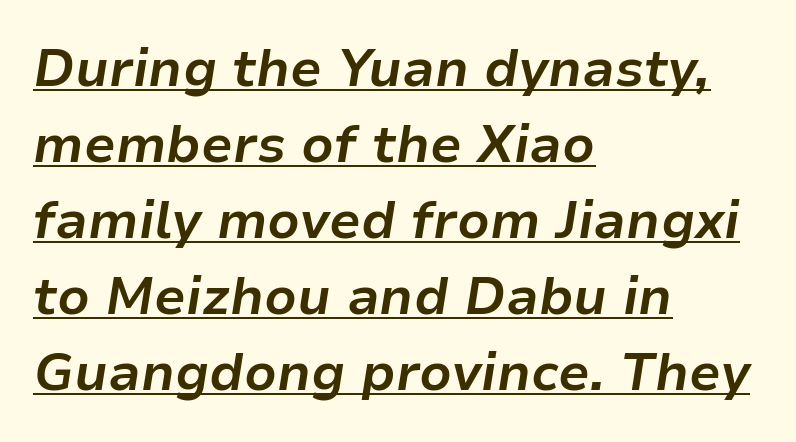
Q: Is the text bold? A: Yes.
Q: Is the text italic (slanted)? A: Yes, it leans right by about 9 degrees.
Q: Is the text underlined? A: Yes.
Q: How is the paragraph aligned? A: Left-aligned.
Q: Is the spacing between letters normal or unusually wide? A: Normal.
Q: Is the spacing between lines tight, normal or loose? A: Normal.
Q: Width (condensed, normal, or wide)? A: Normal.
Q: Stroke contrast? A: Low.
Q: x-height? A: Medium.
Q: Monospaced? A: No.
